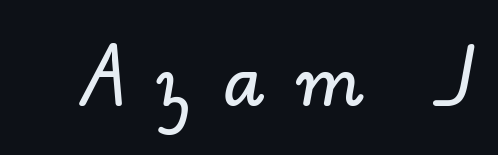
The image shows 68 px sans-serif type; set unusually wide letter spacing (+0.44 em), not underlined; low stroke contrast and a small x-height.
